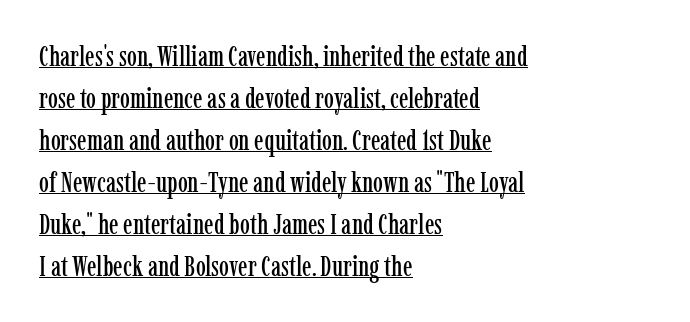
Rendered with straight, roman letterforms. Note the varied advance widths — an 'i' is clearly narrower than an 'm'. This sample carries an underscore along the baseline area. Leading matches the norm, producing a regular column. Classification — serif.
